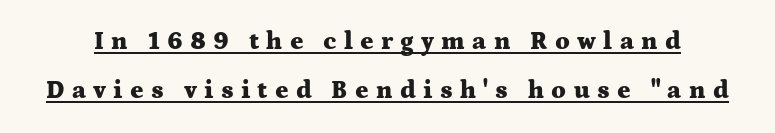
Q: Is the text bold? A: Yes.
Q: Is the text italic (slanted)? A: No, it is upright.
Q: Is the text underlined? A: Yes.
Q: Is the spacing between letters normal or unusually wide? A: Unusually wide.
Q: Is the spacing between lines tight, normal or loose? A: Loose.
